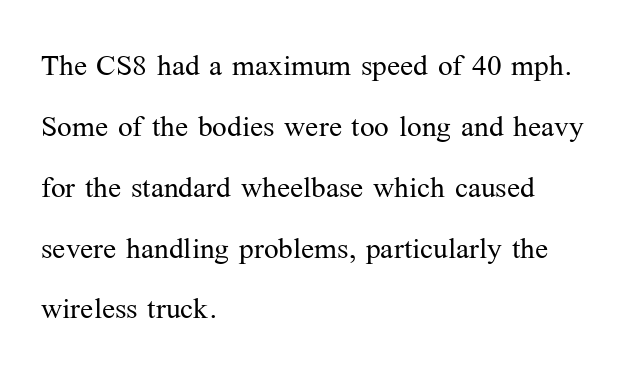
These lines sit exactly where default settings would place them. Quick note: underline off. The passage is arranged the way most books set body copy — flush left. What stands out about the letter spacing? Nothing — it is the standard amount.
